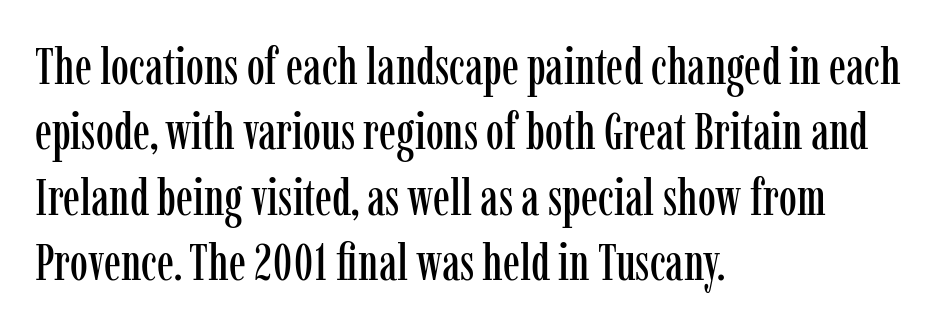
Q: Is the text italic (slanted)? A: No, it is upright.
Q: Is the typeface a serif or a sans-serif typeface? A: Serif.
Q: Is the text underlined? A: No.
Q: How is the paragraph aligned? A: Left-aligned.
Q: Is the spacing between letters normal or unusually wide? A: Normal.
Q: Is the spacing between lines tight, normal or loose? A: Normal.
Q: Width (condensed, normal, or wide)? A: Condensed.
Q: Stroke contrast? A: Low.
Q: x-height? A: Medium.
Q: Monospaced? A: No.
